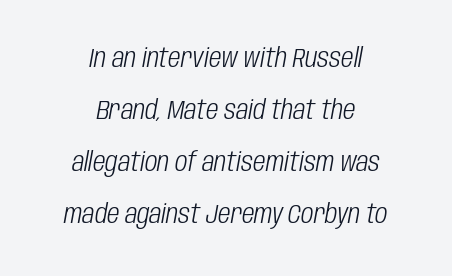
{"italic": "yes", "lean": "right", "slant_degrees": 10, "bold": "no", "underline": "no", "align": "center", "line_spacing": "loose", "line_spacing_ratio": 1.93, "letter_spacing": "normal", "letter_spacing_em": 0.0, "glyph_px": 27}
